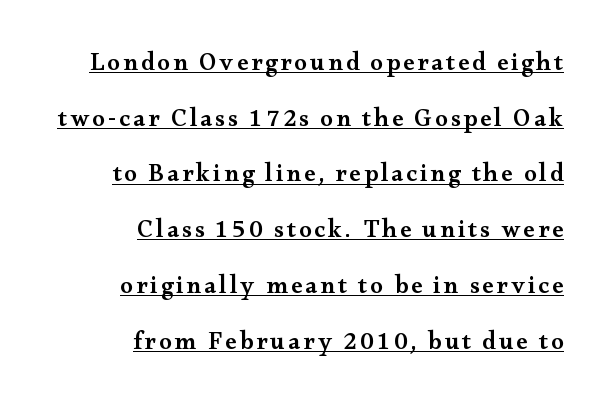
Q: Is the text bold? A: Semi-bold.
Q: Is the text italic (slanted)? A: No, it is upright.
Q: Is the text underlined? A: Yes.
Q: How is the paragraph aligned? A: Right-aligned.
Q: Is the spacing between lines tight, normal or loose? A: Loose.
